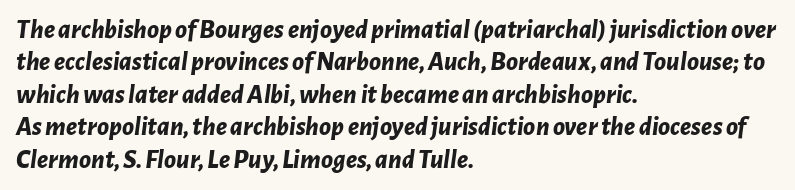
The type is set solid horizontally, with unmodified tracking. Horizontally, the lines are justified to the leading edge only. Compared with an ordinary text face, these strokes are far heavier — a full bold. Characters are canted at an angle relative to the baseline's perpendicular.
